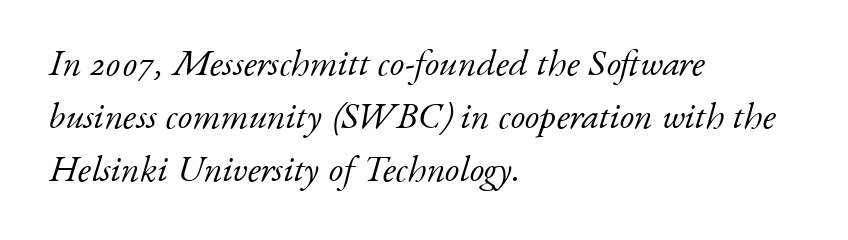
The image shows 37 px light serif type, italic (leaning right); set left-aligned, normal line spacing (1.43x), normal letter spacing, not underlined; low stroke contrast and a small x-height.
